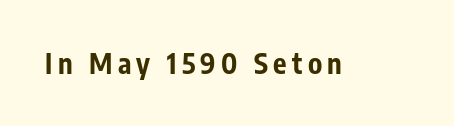
On the weight axis this lands at bold, roughly 700. Serifs: no, the terminals of the letterforms are clean. The rendering uses natural spacing where letterforms have individual widths. The gap between lines stays unmarked.
